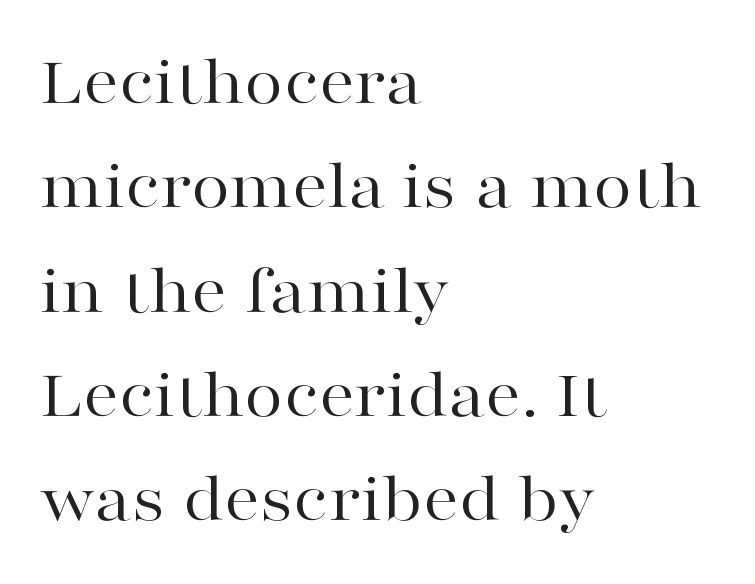
Descenders hang freely into open space. The line-height multiplier appears to be the usual default. Ascenders rise straight up at ninety degrees. Each stroke keeps to a modest, everyday thickness or less.
